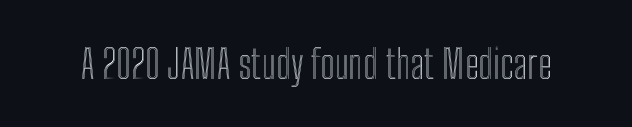
The image shows 40 px condensed type, upright; set normal letter spacing, not underlined; a medium x-height.
